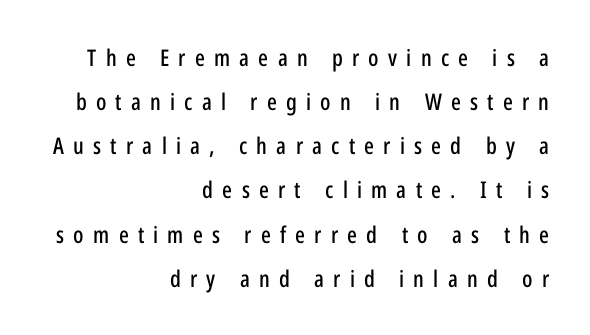
Q: Is the text italic (slanted)? A: No, it is upright.
Q: Is the text underlined? A: No.
Q: How is the paragraph aligned? A: Right-aligned.
Q: Is the spacing between letters normal or unusually wide? A: Unusually wide.
Q: Is the spacing between lines tight, normal or loose? A: Loose.
